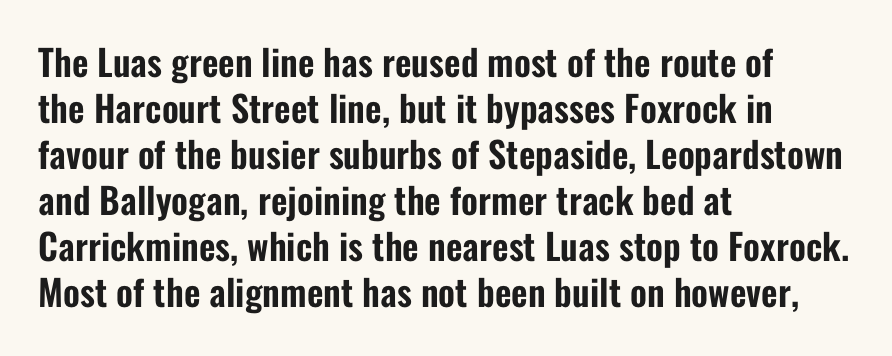
Characters remain perfectly vertical along every line. This sample keeps an unexceptional amount of space between lines. The rendering uses natural spacing where letterforms have individual widths. The passage is arranged the way most books set body copy — flush left. The words here are not underlined. Compared with typical body copy, the letter spacing here is the same.
